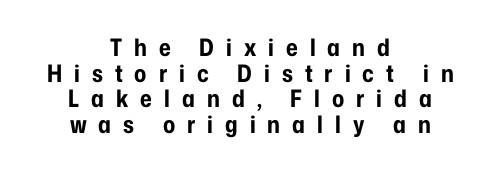
The image shows 24 px bold type, upright; set centered, tight line spacing (1.07x), unusually wide letter spacing (+0.5 em), not underlined.
